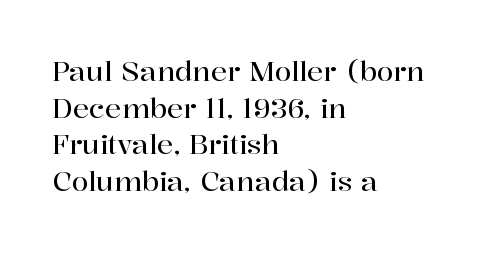
Q: Is the text italic (slanted)? A: No, it is upright.
Q: Is the text underlined? A: No.
Q: How is the paragraph aligned? A: Left-aligned.
Q: Is the spacing between letters normal or unusually wide? A: Normal.
Q: Is the spacing between lines tight, normal or loose? A: Normal.
